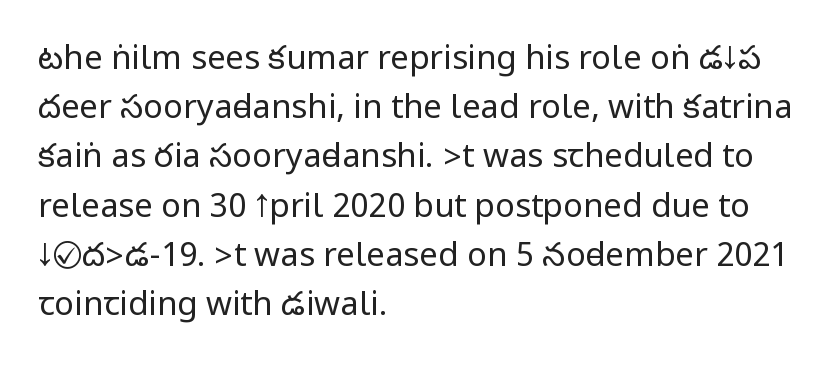
It's the straight-up-and-down kind of type. Beneath every word, the page is bare. Stem width sits at or under what a default text font uses. Leading: standard.
